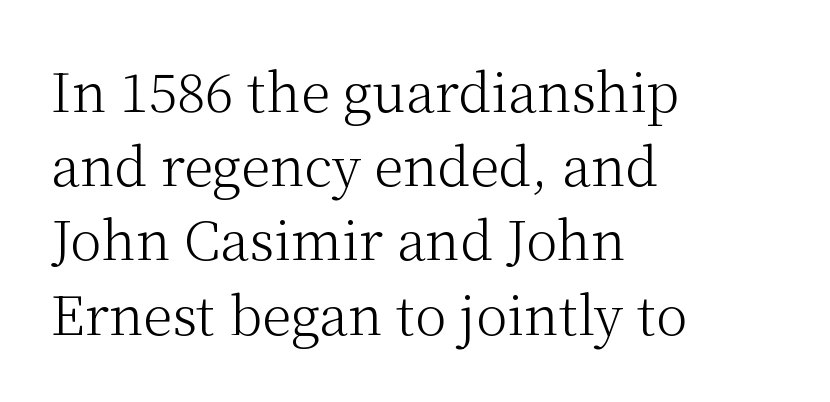
The image shows 53 px light serif type, upright; set left-aligned, normal line spacing (1.4x), normal letter spacing, not underlined; medium stroke contrast and a medium x-height.
